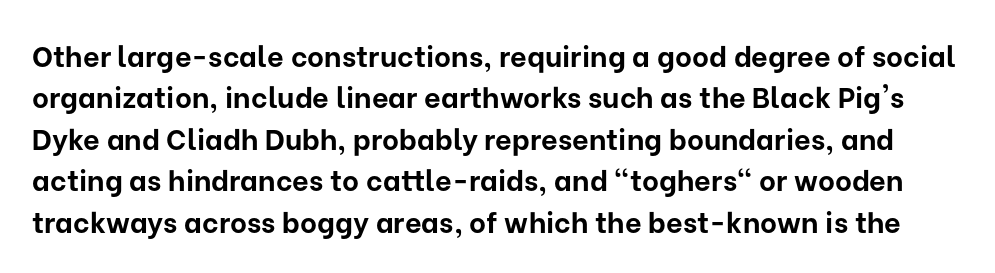
Q: Is the text bold? A: Yes.
Q: Is the text italic (slanted)? A: No, it is upright.
Q: Is the typeface a serif or a sans-serif typeface? A: Sans-serif.
Q: Is the text underlined? A: No.
Q: Is the spacing between letters normal or unusually wide? A: Normal.
Q: Is the spacing between lines tight, normal or loose? A: Normal.
Q: Width (condensed, normal, or wide)? A: Normal.
Q: Stroke contrast? A: Low.
Q: x-height? A: Medium.
Q: Monospaced? A: No.
